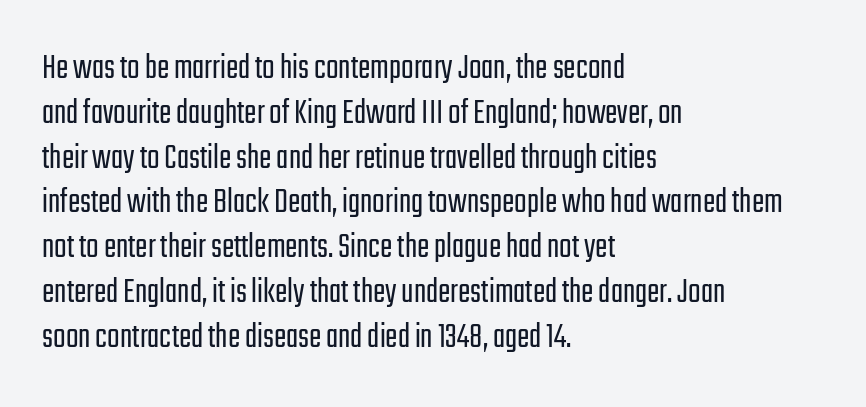
The image shows 37 px light, condensed sans-serif type, upright; set left-aligned, line spacing 1.21x, normal letter spacing, not underlined; low stroke contrast and a medium x-height.
